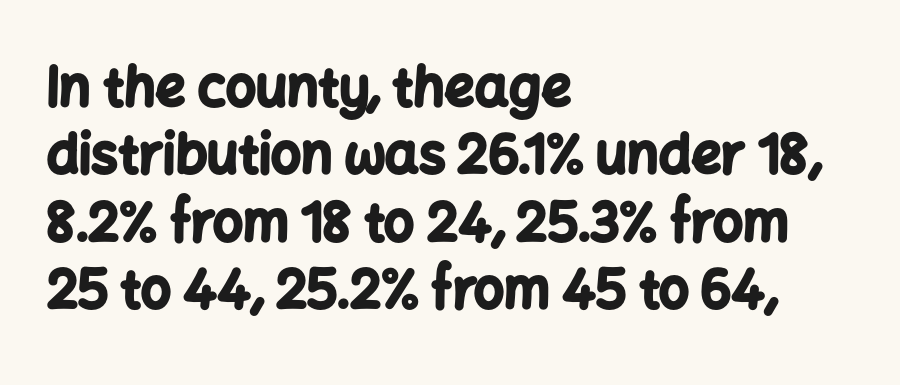
Q: Is the text bold? A: Yes.
Q: Is the text italic (slanted)? A: No, it is upright.
Q: Is the typeface a serif or a sans-serif typeface? A: Sans-serif.
Q: Is the text underlined? A: No.
Q: How is the paragraph aligned? A: Left-aligned.
Q: Is the spacing between letters normal or unusually wide? A: Normal.
Q: Is the spacing between lines tight, normal or loose? A: Normal.
Q: Width (condensed, normal, or wide)? A: Normal.
Q: Stroke contrast? A: Low.
Q: x-height? A: Medium.
Q: Monospaced? A: No.
